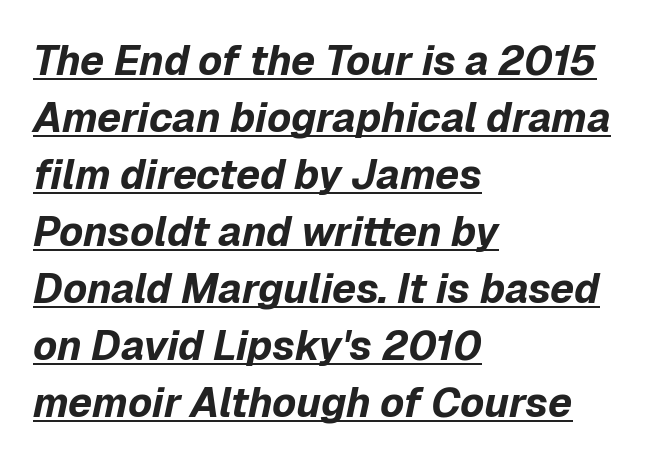
The image shows 41 px bold type, italic (leaning right); set left-aligned, normal line spacing (1.39x), normal letter spacing, underlined; low stroke contrast and a medium x-height.
